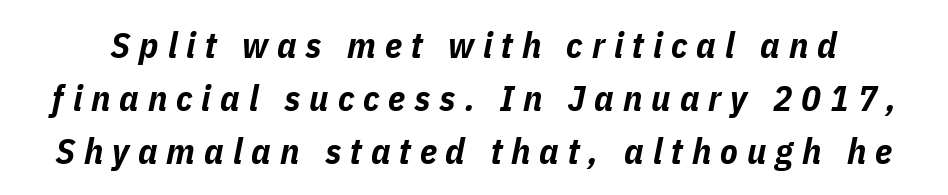
{"italic": "yes", "lean": "right", "slant_degrees": 11, "bold": "yes", "weight": "bold", "width": "condensed", "stroke_contrast": "low", "x_height": "medium", "monospaced": "no", "underline": "no", "line_spacing": "normal", "line_spacing_ratio": 1.47, "letter_spacing": "wide", "letter_spacing_em": 0.25, "glyph_px": 36}
